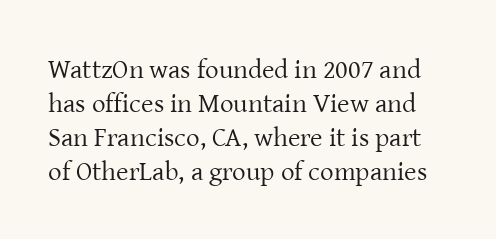
Q: Is the text bold? A: No.
Q: Is the text italic (slanted)? A: No, it is upright.
Q: Is the text underlined? A: No.
Q: Is the spacing between letters normal or unusually wide? A: Normal.
Q: Is the spacing between lines tight, normal or loose? A: Normal.
